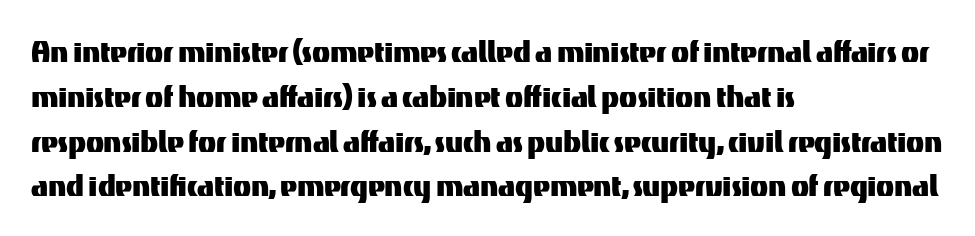
Anything drawn beneath the words? Only blank space. The type family on display is of the sans-serif kind. Looks like regular typesetting: each glyph gets only the width it needs. Nope, not italic — everything's standing straight.
